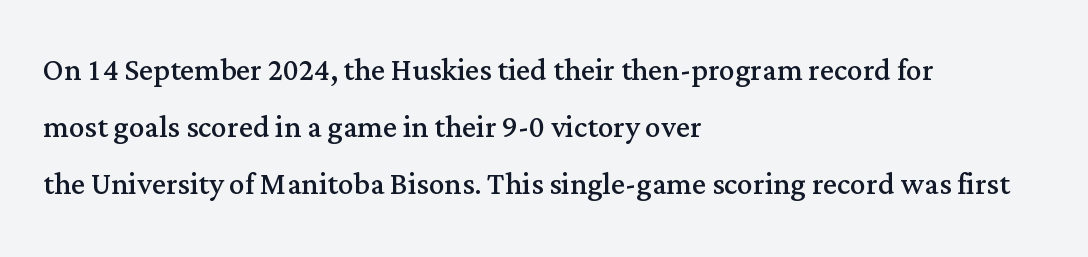
Q: Is the text bold? A: No.
Q: Is the text italic (slanted)? A: No, it is upright.
Q: Is the typeface a serif or a sans-serif typeface? A: Serif.
Q: Is the text underlined? A: No.
Q: How is the paragraph aligned? A: Left-aligned.
Q: Is the spacing between letters normal or unusually wide? A: Normal.
Q: Is the spacing between lines tight, normal or loose? A: Normal.
Q: Width (condensed, normal, or wide)? A: Normal.
Q: Stroke contrast? A: Medium.
Q: x-height? A: Medium.
Q: Monospaced? A: No.
